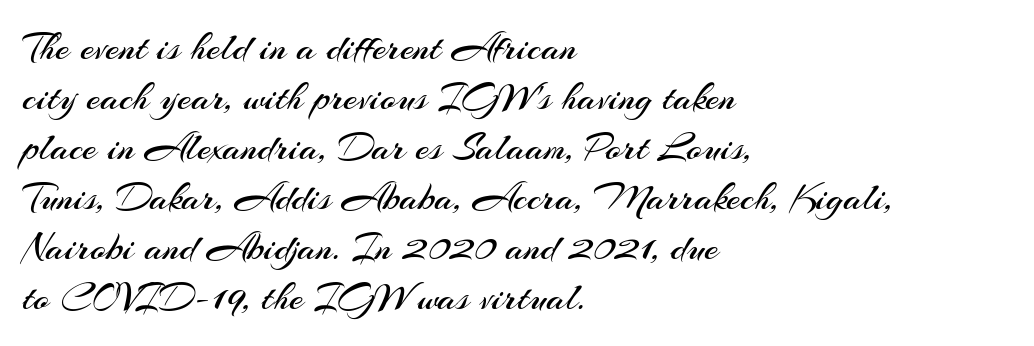
Underlining? Definitely not there. A typesetter would call this proportional, since set widths differ per character. Observe the ordinary spacing: letters are neighbours, not strangers. Each new line begins a customary step beneath the previous one.
